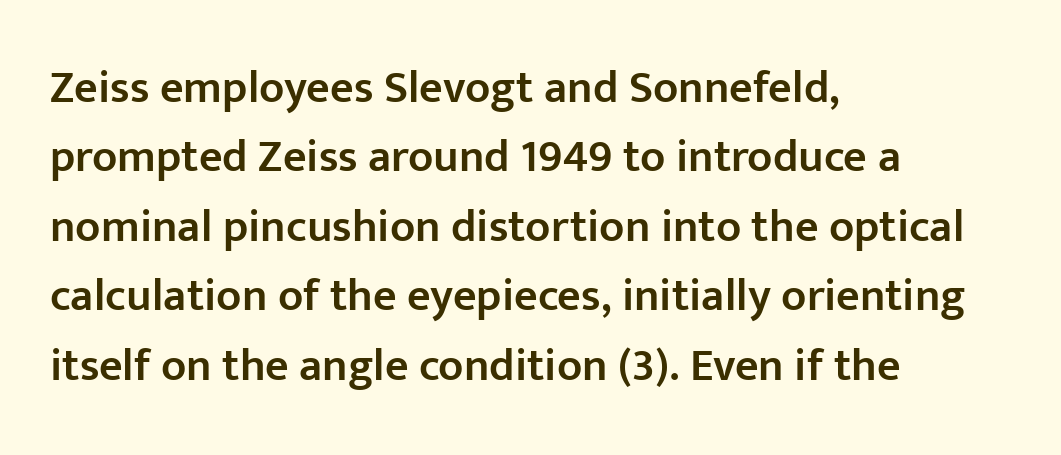
{"serif": "no", "italic": "no", "bold": "semi", "weight": "semibold", "width": "normal", "stroke_contrast": "low", "x_height": "medium", "monospaced": "no", "underline": "no", "align": "left", "line_spacing": "normal", "line_spacing_ratio": 1.51, "letter_spacing": "normal", "letter_spacing_em": 0.0, "glyph_px": 46}
